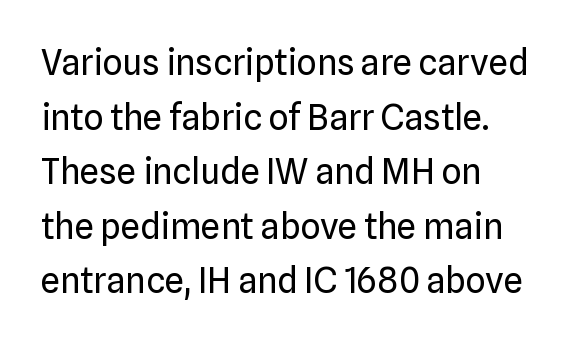
Q: Is the text bold? A: No.
Q: Is the text italic (slanted)? A: No, it is upright.
Q: Is the typeface a serif or a sans-serif typeface? A: Sans-serif.
Q: Is the text underlined? A: No.
Q: How is the paragraph aligned? A: Left-aligned.
Q: Is the spacing between letters normal or unusually wide? A: Normal.
Q: Is the spacing between lines tight, normal or loose? A: Normal.
Q: Width (condensed, normal, or wide)? A: Normal.
Q: Stroke contrast? A: Low.
Q: x-height? A: Medium.
Q: Monospaced? A: No.
